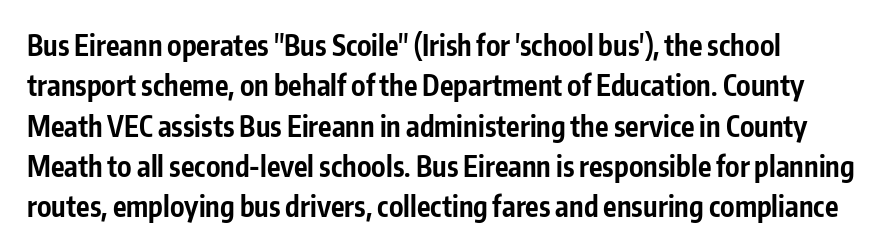
Q: Is the text bold? A: Yes.
Q: Is the text italic (slanted)? A: No, it is upright.
Q: Is the typeface a serif or a sans-serif typeface? A: Sans-serif.
Q: Is the text underlined? A: No.
Q: Is the spacing between letters normal or unusually wide? A: Normal.
Q: Is the spacing between lines tight, normal or loose? A: Normal.
Q: Width (condensed, normal, or wide)? A: Condensed.
Q: Stroke contrast? A: Low.
Q: x-height? A: Medium.
Q: Monospaced? A: No.
